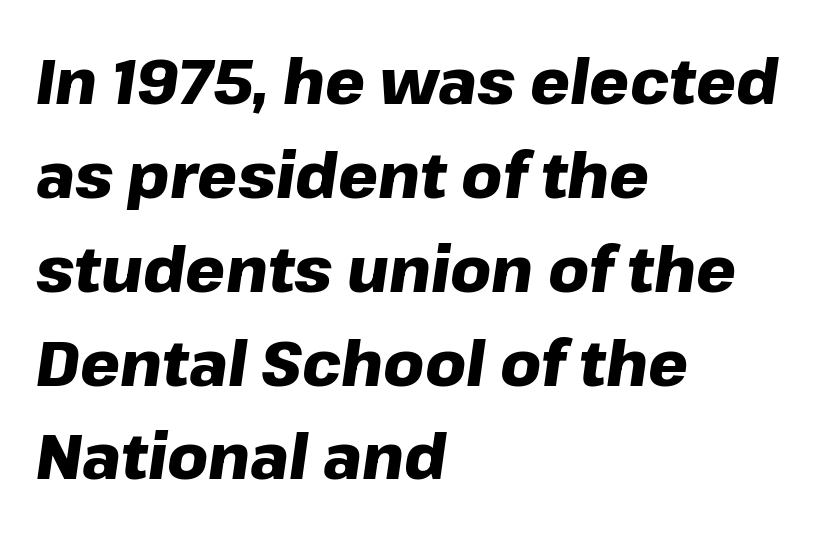
{"italic": "yes", "lean": "right", "slant_degrees": 8, "bold": "yes", "weight": "heavy", "width": "normal", "stroke_contrast": "low", "x_height": "medium", "monospaced": "no", "underline": "no", "align": "left", "line_spacing": "normal", "line_spacing_ratio": 1.49, "letter_spacing": "normal", "letter_spacing_em": 0.0, "glyph_px": 63}
